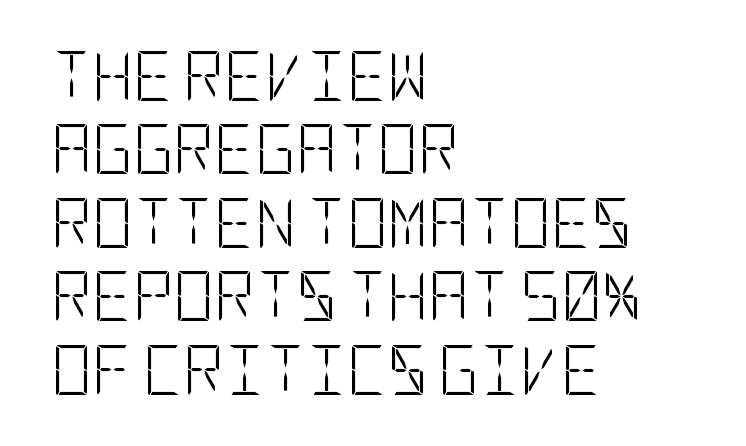
{"serif": "no", "italic": "no", "bold": "no", "weight": "light", "width": "condensed", "stroke_contrast": "low", "x_height": "large", "underline": "no", "align": "left", "line_spacing": "normal", "line_spacing_ratio": 1.47, "letter_spacing": "normal", "letter_spacing_em": 0.0, "glyph_px": 50}
